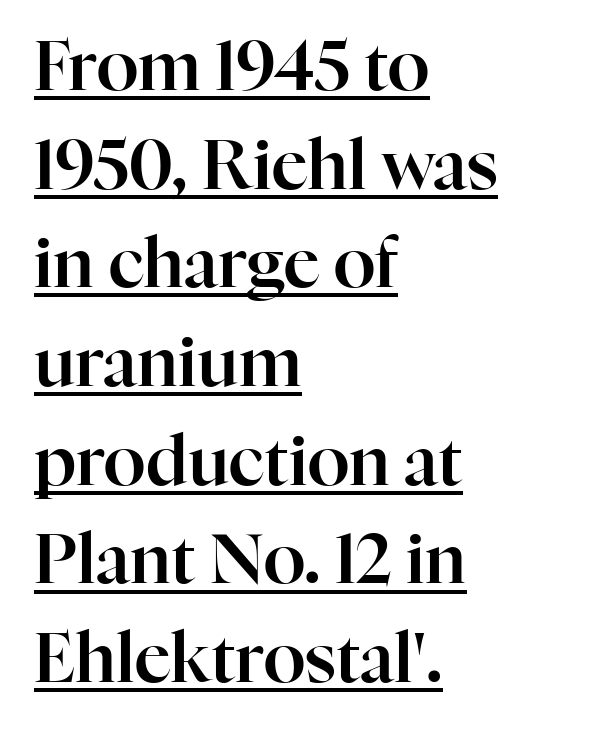
Q: Is the text italic (slanted)? A: No, it is upright.
Q: Is the typeface a serif or a sans-serif typeface? A: Serif.
Q: Is the text underlined? A: Yes.
Q: How is the paragraph aligned? A: Left-aligned.
Q: Is the spacing between letters normal or unusually wide? A: Normal.
Q: Is the spacing between lines tight, normal or loose? A: Normal.
Q: Width (condensed, normal, or wide)? A: Normal.
Q: Stroke contrast? A: High.
Q: x-height? A: Medium.
Q: Monospaced? A: No.
